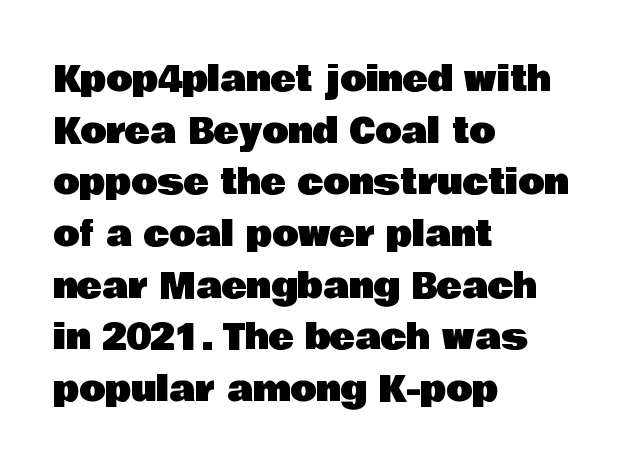
Q: Is the text italic (slanted)? A: No, it is upright.
Q: Is the typeface a serif or a sans-serif typeface? A: Sans-serif.
Q: Is the text underlined? A: No.
Q: How is the paragraph aligned? A: Left-aligned.
Q: Is the spacing between letters normal or unusually wide? A: Normal.
Q: Is the spacing between lines tight, normal or loose? A: Normal.
Q: Width (condensed, normal, or wide)? A: Normal.
Q: Stroke contrast? A: Low.
Q: x-height? A: Large.
Q: Monospaced? A: No.
